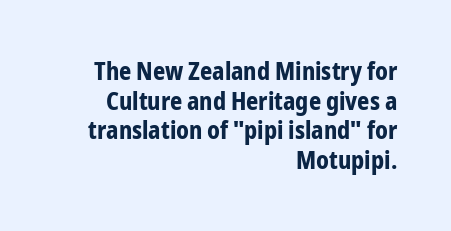
Glyph-to-glyph distance matches everyday printed text. The gap between lines stays unmarked. Summary of weight: heavy, a full bold. Casual observation: everything's shoved over to the right.
